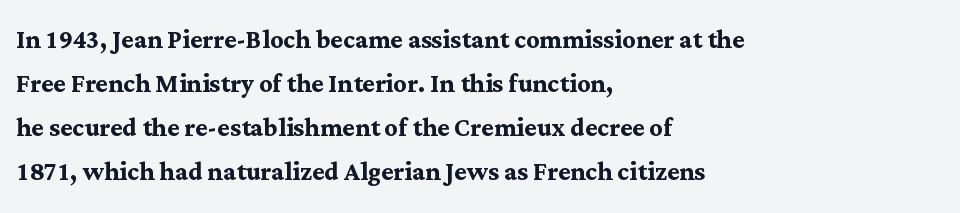
The image shows 33 px semibold serif type, upright; set left-aligned, normal line spacing (1.33x), normal letter spacing, not underlined; medium stroke contrast and a medium x-height.
